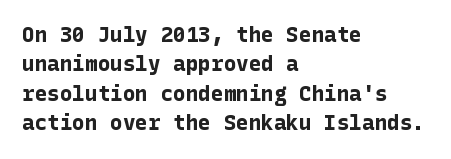
{"italic": "no", "bold": "yes", "underline": "no", "align": "left", "line_spacing": "normal", "line_spacing_ratio": 1.4, "letter_spacing": "normal", "letter_spacing_em": 0.0, "glyph_px": 21}
